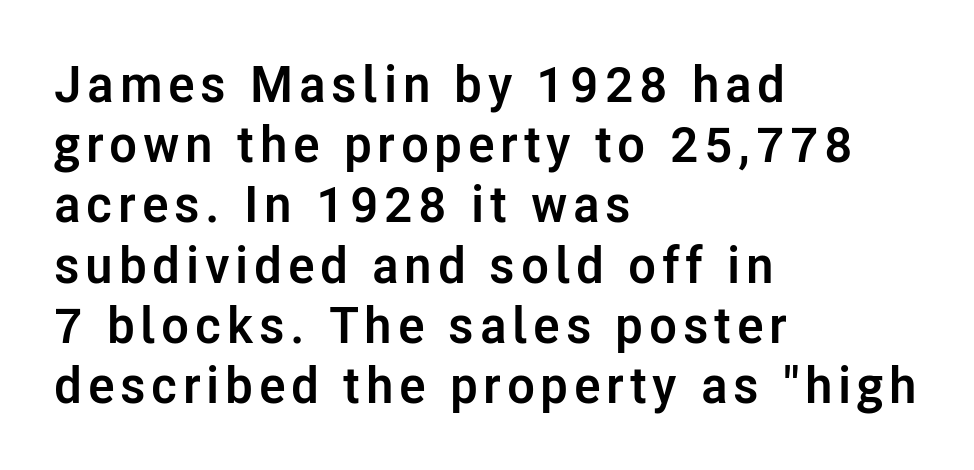
The image shows 51 px semibold sans-serif type, upright; set left-aligned, line spacing 1.18x, not underlined; low stroke contrast and a medium x-height.
